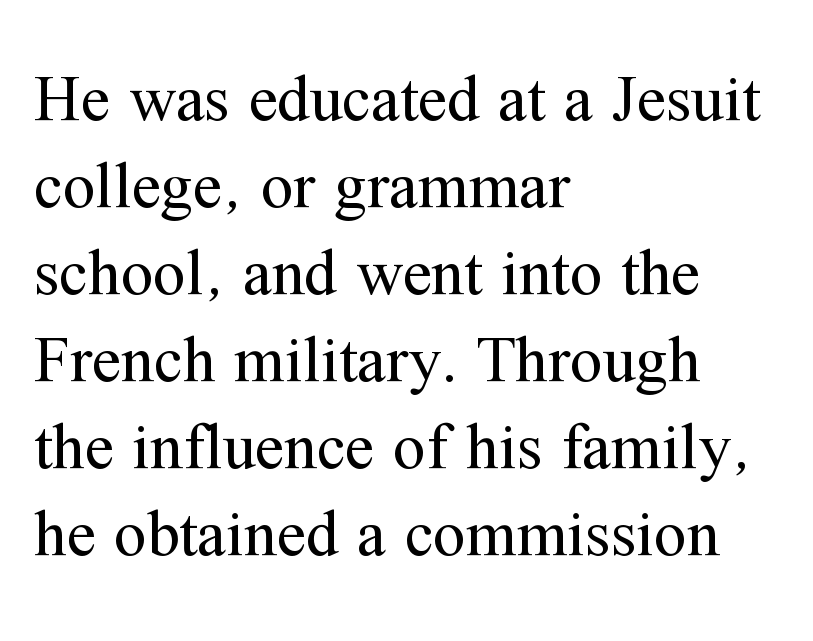
The image shows 65 px regular-weight serif type, upright; set left-aligned, normal line spacing (1.34x), normal letter spacing, not underlined; medium stroke contrast and a medium x-height.
